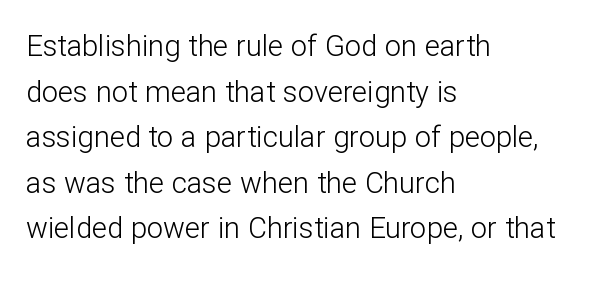
{"serif": "no", "italic": "no", "bold": "no", "weight": "light", "width": "normal", "stroke_contrast": "low", "x_height": "medium", "monospaced": "no", "underline": "no", "align": "left", "line_spacing": "normal", "line_spacing_ratio": 1.57, "letter_spacing": "normal", "letter_spacing_em": 0.0, "glyph_px": 29}
